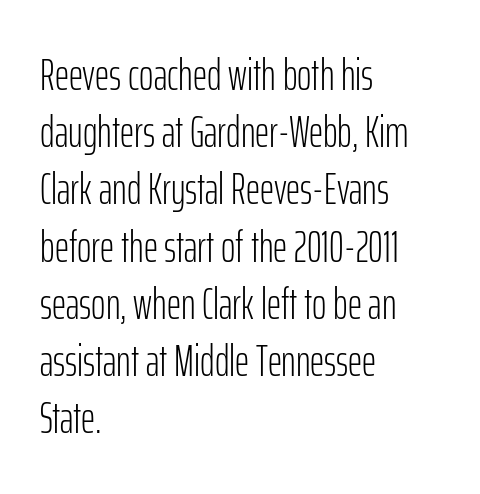
{"serif": "no", "italic": "no", "bold": "no", "weight": "light", "width": "condensed", "stroke_contrast": "low", "x_height": "medium", "monospaced": "no", "underline": "no", "align": "left", "line_spacing": "normal", "line_spacing_ratio": 1.3, "letter_spacing": "normal", "letter_spacing_em": 0.0, "glyph_px": 44}
